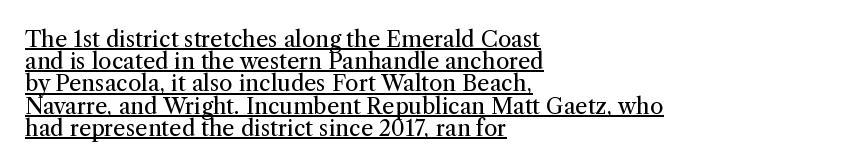
The image shows 22 px text type, upright; set left-aligned, tight line spacing (1.01x), normal letter spacing, underlined.
